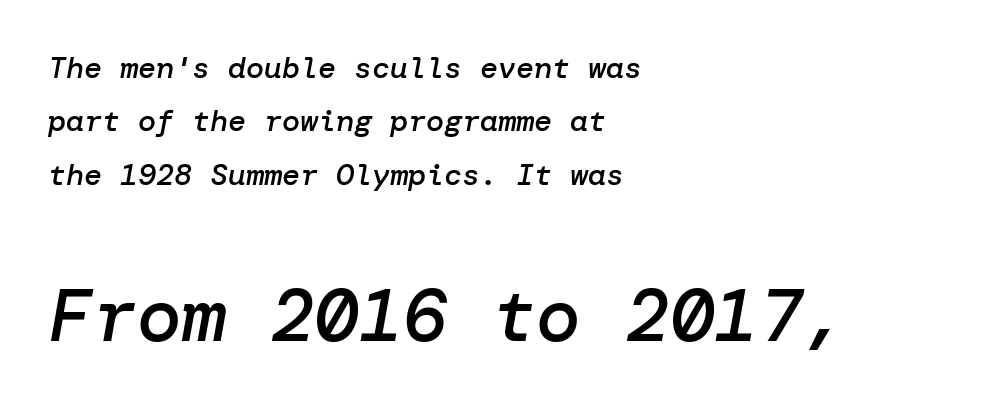
The image shows 74 px semibold type, italic (leaning right); set left-aligned, line spacing 1.78x, normal letter spacing, not underlined; the second (bottom) block is 2.47x larger; low stroke contrast and a medium x-height.
